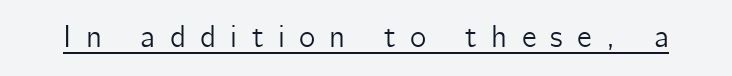
The letters advance in unequal steps, a hallmark of proportional type. This rendering features underlined lettering. Is there any slant? The stems are plumb. The letterforms stand isolated, each surrounded by extra space. The characters display no serif detailing; their extremities are plain.
